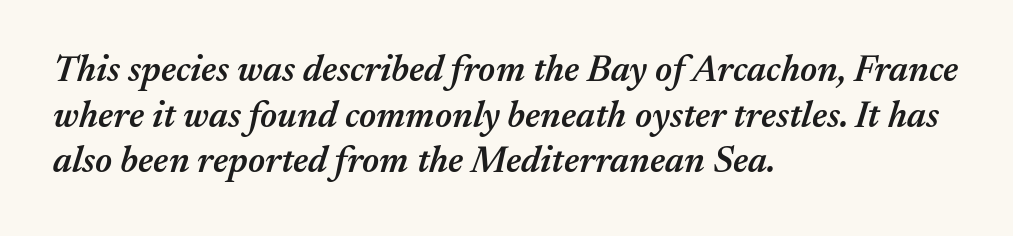
{"italic": "yes", "lean": "right", "slant_degrees": 17, "bold": "semi", "weight": "semibold", "width": "normal", "stroke_contrast": "medium", "x_height": "medium", "monospaced": "no", "underline": "no", "align": "left", "line_spacing_ratio": 1.23, "letter_spacing": "normal", "letter_spacing_em": 0.0, "glyph_px": 37}
